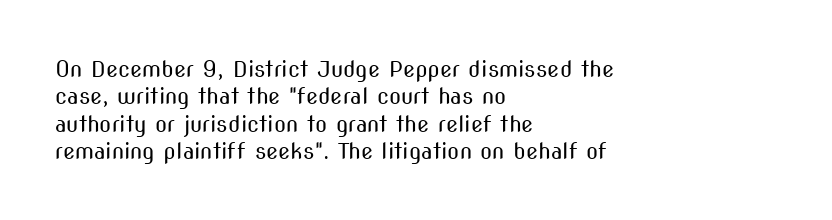
Rendered with straight, roman letterforms. Weight: not bold — regular or lighter. Words appear dense and cohesive because spacing is normal. Horizontal alignment here is leftward, the default for most running prose. A clean baseline with only descenders dipping below it.
